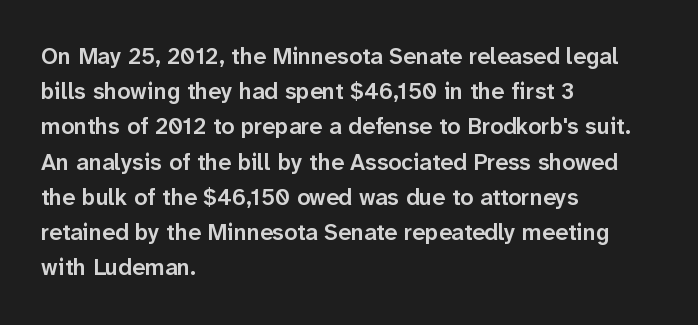
Q: Is the text bold? A: Semi-bold.
Q: Is the text italic (slanted)? A: No, it is upright.
Q: Is the text underlined? A: No.
Q: How is the paragraph aligned? A: Left-aligned.
Q: Is the spacing between letters normal or unusually wide? A: Normal.
Q: Is the spacing between lines tight, normal or loose? A: Normal.
